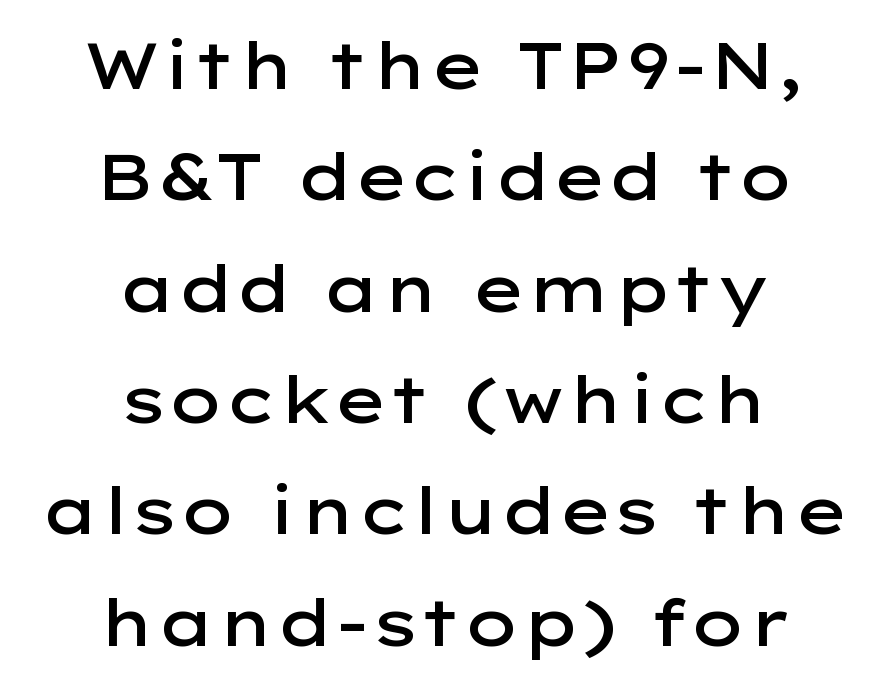
{"serif": "no", "italic": "no", "bold": "semi", "weight": "semibold", "width": "wide", "stroke_contrast": "low", "x_height": "medium", "monospaced": "no", "underline": "no", "align": "center", "line_spacing_ratio": 1.74, "letter_spacing": "normal", "letter_spacing_em": 0.0, "glyph_px": 64}
